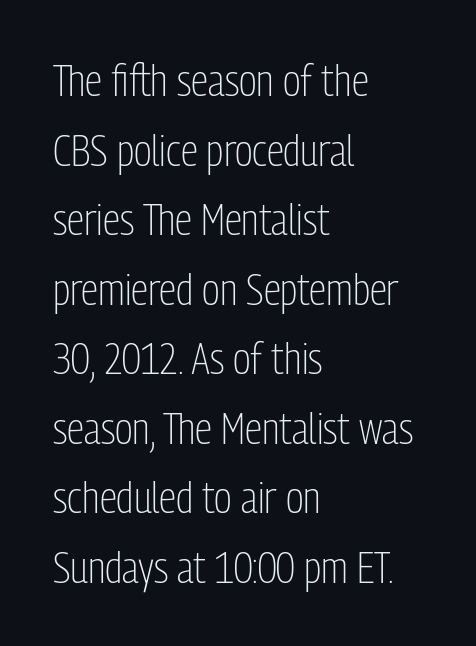
The image shows 44 px light, condensed sans-serif type, upright; set left-aligned, normal line spacing (1.58x), normal letter spacing, not underlined; low stroke contrast and a medium x-height.
